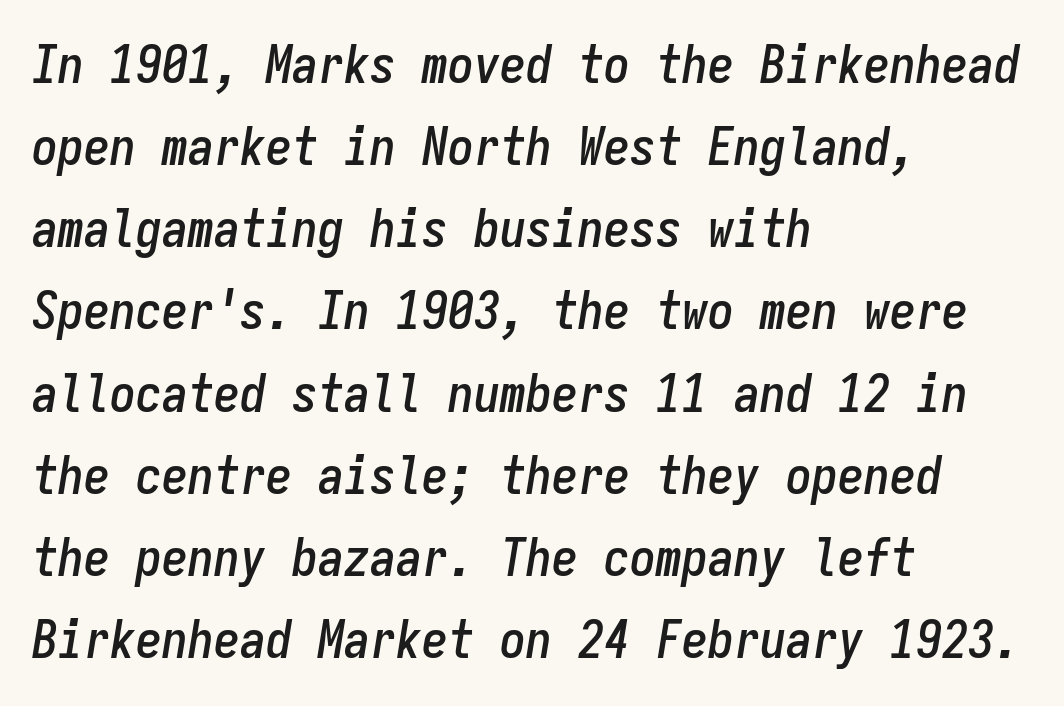
Rule under the text: the space is simply empty. A student would call this left alignment; a typographer would say flush left, rag right. Designer's note — italics engaged. Reading down the column, the eye jumps a familiar distance to each next line. Note the uniform advance width — an 'i' takes as much space as an 'm'. The letters sit at their default tracking, neither squeezed nor spread.
